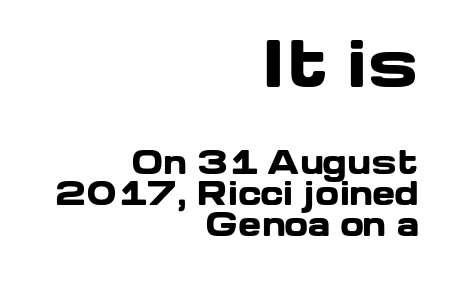
Q: Is the text bold? A: Yes.
Q: Is the text italic (slanted)? A: No, it is upright.
Q: Is the typeface a serif or a sans-serif typeface? A: Sans-serif.
Q: Is the text underlined? A: No.
Q: How is the paragraph aligned? A: Right-aligned.
Q: Is the spacing between letters normal or unusually wide? A: Normal.
Q: Is the spacing between lines tight, normal or loose? A: Tight.
Q: Which block of text is set in a larger size, the first (top) or the second (bottom)? A: The first (top) one.
Q: Width (condensed, normal, or wide)? A: Wide.
Q: Stroke contrast? A: Low.
Q: x-height? A: Medium.
Q: Monospaced? A: No.
